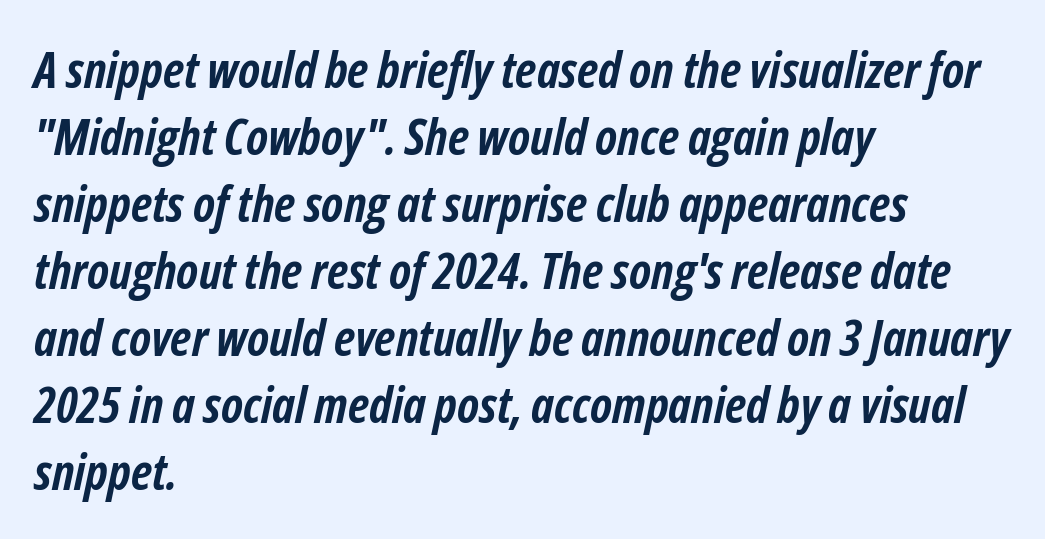
{"italic": "yes", "lean": "right", "slant_degrees": 12, "bold": "yes", "weight": "semibold", "width": "condensed", "stroke_contrast": "low", "x_height": "medium", "monospaced": "no", "underline": "no", "align": "left", "line_spacing": "normal", "line_spacing_ratio": 1.34, "letter_spacing": "normal", "letter_spacing_em": 0.0, "glyph_px": 50}
